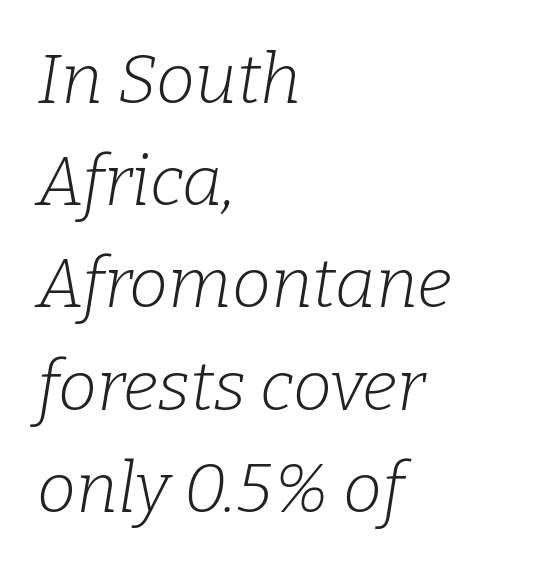
Q: Is the text bold? A: No.
Q: Is the text italic (slanted)? A: Yes, it leans right by about 9 degrees.
Q: Is the typeface a serif or a sans-serif typeface? A: Serif.
Q: Is the text underlined? A: No.
Q: How is the paragraph aligned? A: Left-aligned.
Q: Is the spacing between letters normal or unusually wide? A: Normal.
Q: Is the spacing between lines tight, normal or loose? A: Normal.
Q: Width (condensed, normal, or wide)? A: Normal.
Q: Stroke contrast? A: Low.
Q: x-height? A: Medium.
Q: Monospaced? A: No.
